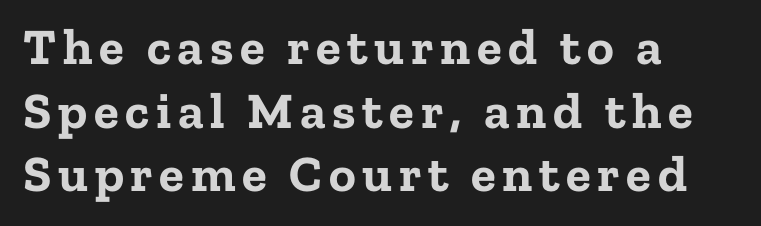
{"serif": "yes", "italic": "no", "bold": "yes", "weight": "bold", "width": "normal", "stroke_contrast": "low", "x_height": "medium", "monospaced": "no", "underline": "no", "align": "left", "line_spacing": "normal", "line_spacing_ratio": 1.25, "glyph_px": 51}
